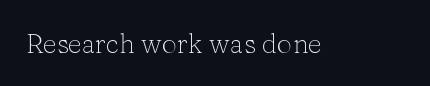
{"italic": "no", "bold": "no", "underline": "no", "letter_spacing": "normal", "letter_spacing_em": 0.0, "glyph_px": 27}
